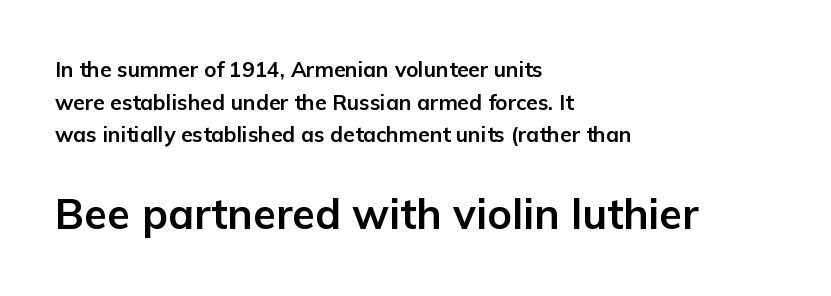
You could call the tracking neutral — neither tight nor loose. Think of a printed novel: that variable character pitch is what you see here. To sum up the face: it is a sans, with no serifs. Anything drawn beneath the words? Only blank space.
